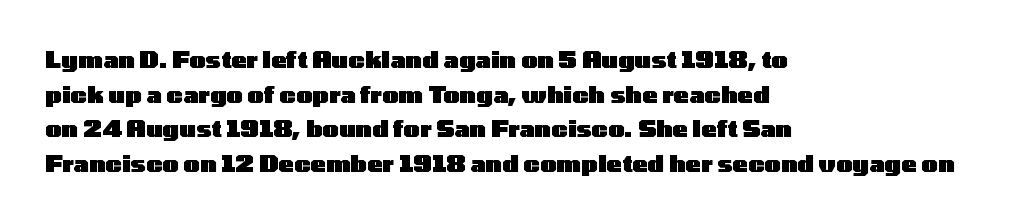
{"italic": "no", "bold": "yes", "underline": "no", "align": "left", "line_spacing": "normal", "line_spacing_ratio": 1.51, "letter_spacing": "normal", "letter_spacing_em": 0.0, "glyph_px": 23}
